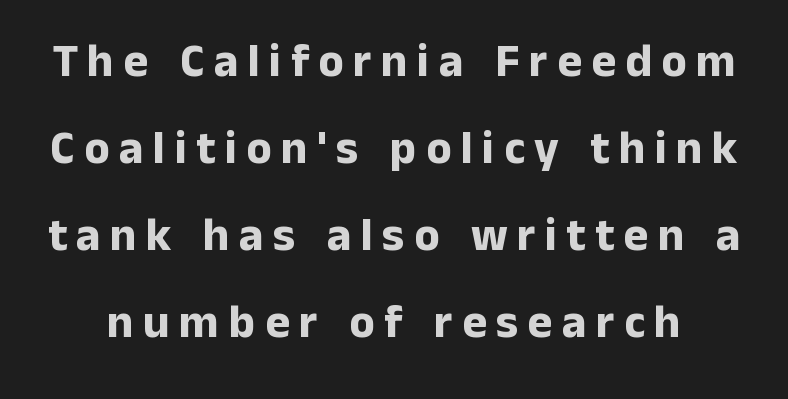
In terms of posture, this sample is upright. Here the designer chose a conventional face with non-uniform glyph widths. The glyphs in this specimen are sans serif. Display-style spreading of the glyphs; the letterfit is very open. Set as a true bold cut, around the 700 mark. Clear beneath every line of the passage.
